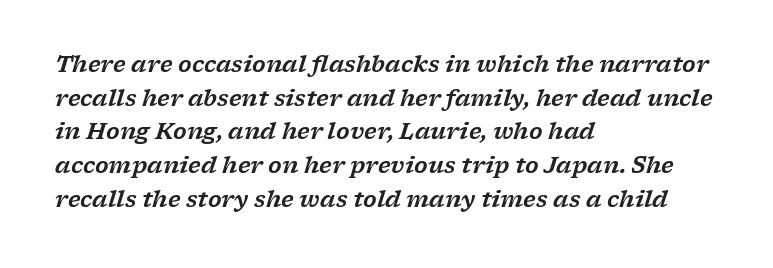
Any mark beneath the type? The region is blank. In CSS terms this would be text-align: left. Does the leading feel generous? No, just average. Emphasis-style slanted type is in use. Observe the ordinary spacing: letters are neighbours, not strangers.
